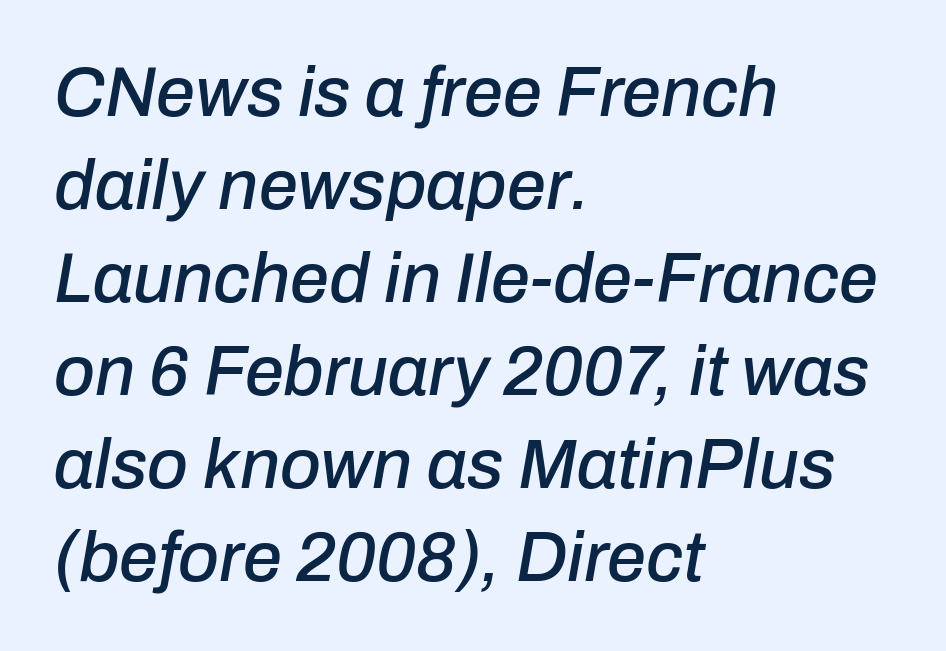
{"italic": "yes", "lean": "right", "slant_degrees": 10, "width": "normal", "stroke_contrast": "low", "x_height": "medium", "monospaced": "no", "underline": "no", "align": "left", "line_spacing": "normal", "line_spacing_ratio": 1.33, "letter_spacing": "normal", "letter_spacing_em": 0.0, "glyph_px": 70}
